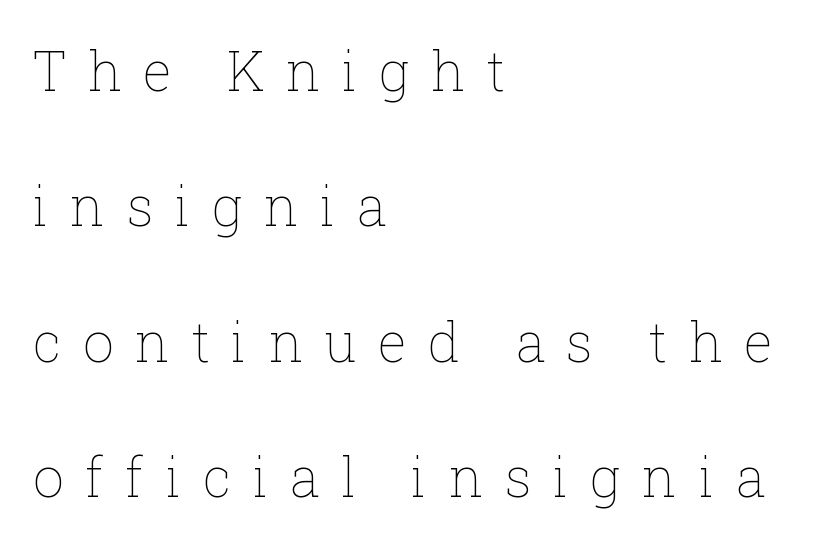
{"italic": "no", "bold": "no", "weight": "thin", "width": "normal", "stroke_contrast": "low", "x_height": "medium", "monospaced": "no", "underline": "no", "align": "left", "line_spacing": "loose", "line_spacing_ratio": 2.46, "letter_spacing": "wide", "letter_spacing_em": 0.38, "glyph_px": 55}
